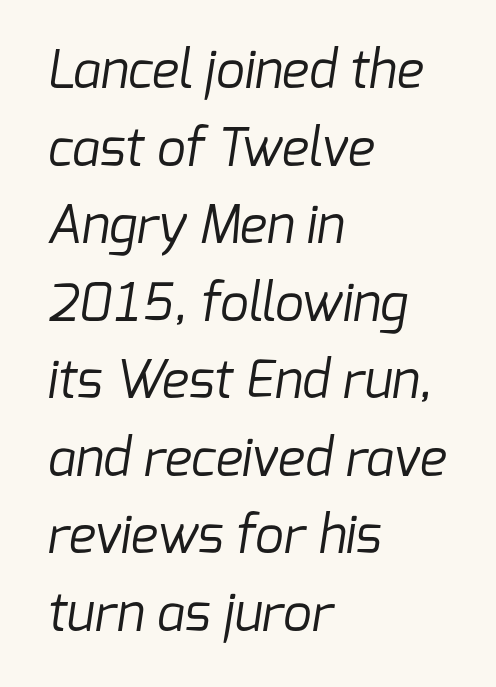
The space beneath each line is pristine and unruled. These glyphs show unthickened strokes, regular width or finer. Glyph-to-glyph distance matches everyday printed text. The face used here is a sans, in the tradition of grotesques and geometrics. Proportional: the letters do not fall into vertical columns.
